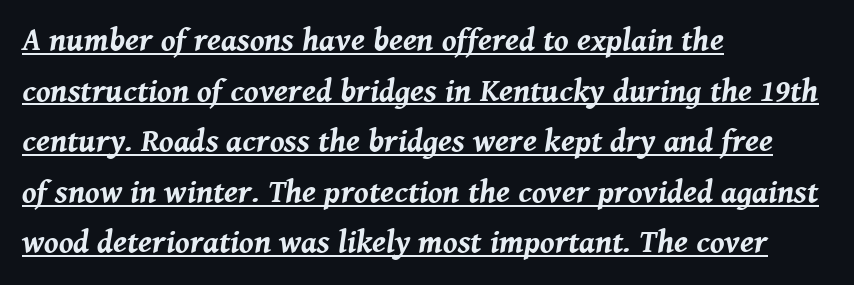
Q: Is the text bold? A: Yes.
Q: Is the text italic (slanted)? A: Yes, it leans right by about 8 degrees.
Q: Is the text underlined? A: Yes.
Q: How is the paragraph aligned? A: Left-aligned.
Q: Is the spacing between letters normal or unusually wide? A: Normal.
Q: Is the spacing between lines tight, normal or loose? A: Normal.
Q: Width (condensed, normal, or wide)? A: Normal.
Q: Stroke contrast? A: Medium.
Q: x-height? A: Medium.
Q: Monospaced? A: No.
